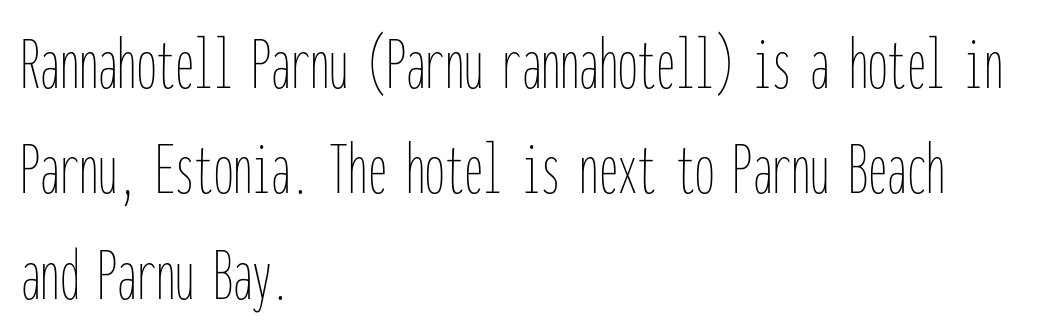
The image shows 77 px thin, condensed type, upright, monospaced; set left-aligned, normal line spacing (1.37x), normal letter spacing, not underlined; low stroke contrast and a medium x-height.
